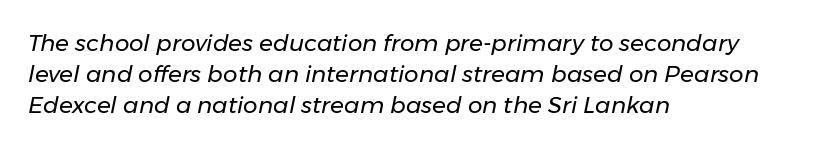
Is the block centered? No — it sits flush against the left margin. A quiet, ordinary-to-light weight characterises the typeface. Between one letter and the next there's only the usual sliver of space. These lines were composed using italics. The lines sit at an ordinary, default distance from one another.
